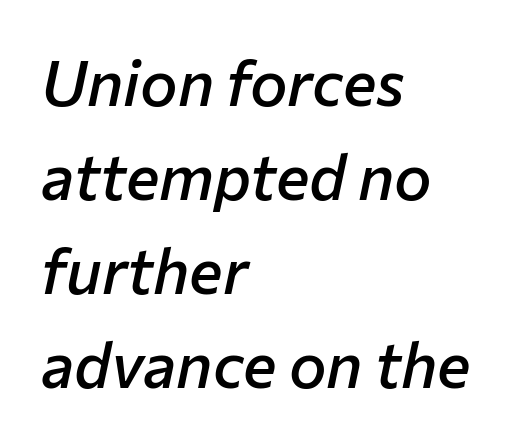
The block of text has a typical density, with ordinary space between rows. Caption: multi-line text, flush left, ragged right. Tall strokes in this sample are angled rather than plumb. How heavy is the stroke? Medium-heavy — a semibold, shy of bold. Words appear dense and cohesive because spacing is normal.
